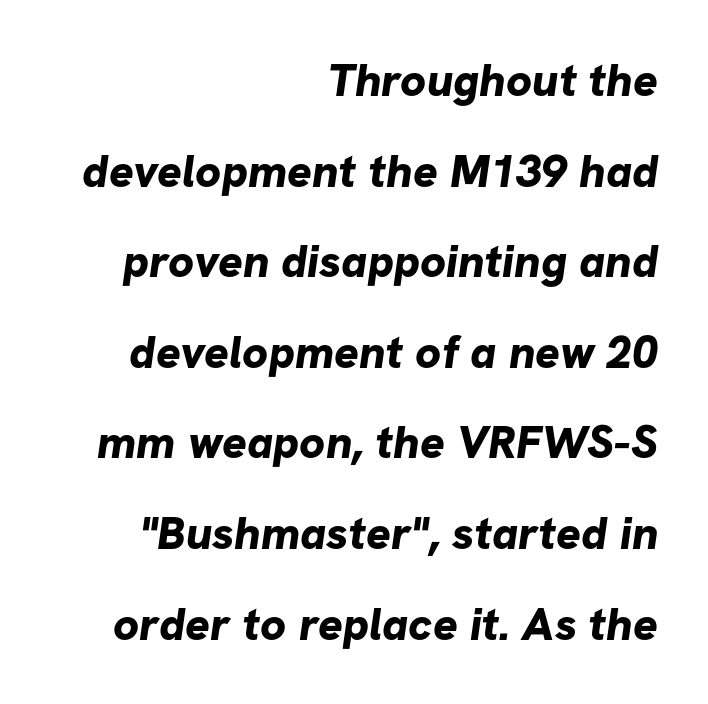
Q: Is the text bold? A: Yes.
Q: Is the typeface a serif or a sans-serif typeface? A: Sans-serif.
Q: Is the text underlined? A: No.
Q: How is the paragraph aligned? A: Right-aligned.
Q: Is the spacing between letters normal or unusually wide? A: Normal.
Q: Is the spacing between lines tight, normal or loose? A: Loose.
Q: Width (condensed, normal, or wide)? A: Normal.
Q: Stroke contrast? A: Low.
Q: x-height? A: Medium.
Q: Monospaced? A: No.
